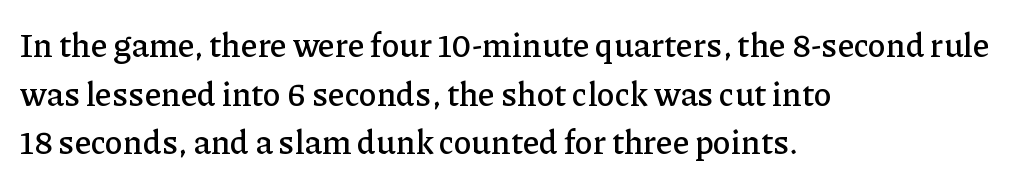
The image shows 33 px serif type, upright; set left-aligned, normal line spacing (1.47x), normal letter spacing, not underlined; low stroke contrast and a medium x-height.
